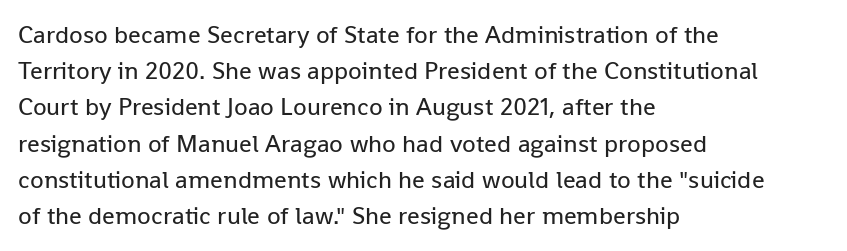
Q: Is the text bold? A: No.
Q: Is the text italic (slanted)? A: No, it is upright.
Q: Is the text underlined? A: No.
Q: How is the paragraph aligned? A: Left-aligned.
Q: Is the spacing between letters normal or unusually wide? A: Normal.
Q: Is the spacing between lines tight, normal or loose? A: Normal.
